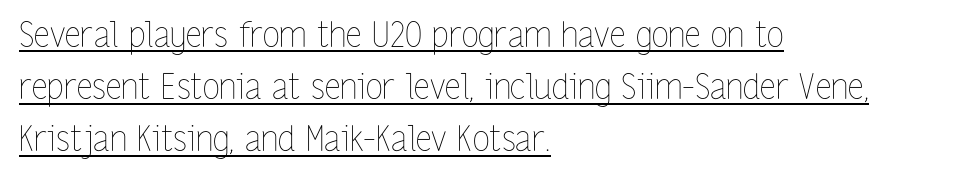
{"italic": "no", "bold": "no", "weight": "thin", "width": "condensed", "stroke_contrast": "low", "x_height": "medium", "monospaced": "no", "underline": "yes", "align": "left", "line_spacing": "normal", "line_spacing_ratio": 1.49, "letter_spacing": "normal", "letter_spacing_em": 0.0, "glyph_px": 35}
